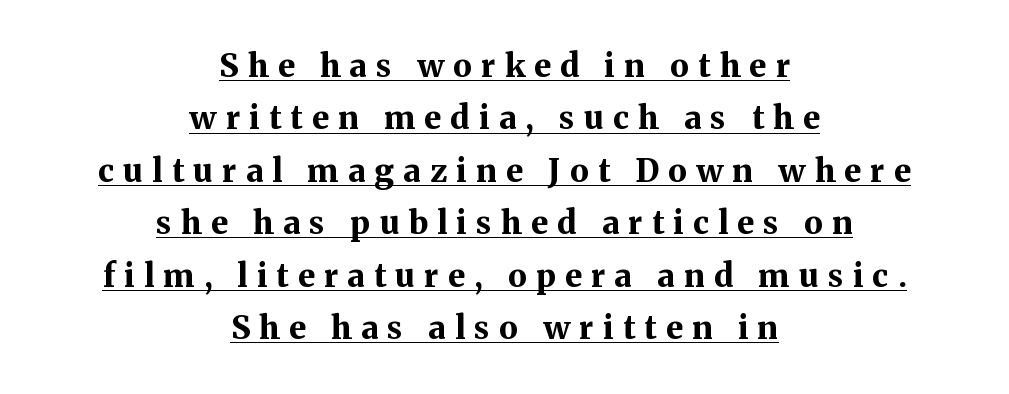
The specimen reads as upright at a glance. The sample's only ornament is a line tracing under the words. You could not count columns in this text — the font is proportionally spaced. There is plenty of visible air inserted between adjacent glyphs. The vertical gap from one line to the next is medium.
